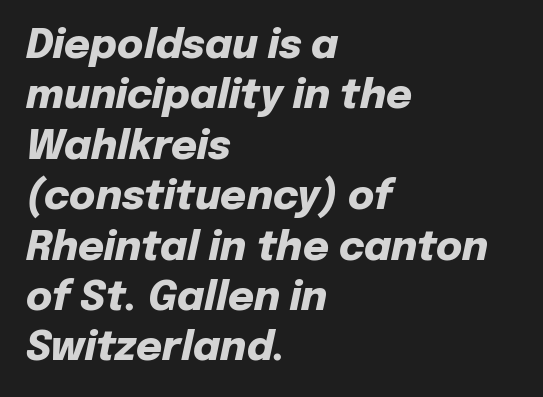
The compositor pushed each line to the left boundary. This is oblique type, the kind used for emphasis or titles. The line texture is even and compact thanks to regular tracking. Weight: bold. Think of a printed novel: that variable character pitch is what you see here.
